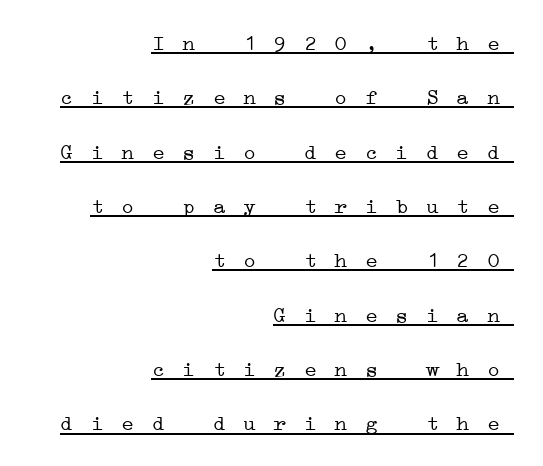
{"bold": "no", "underline": "yes", "align": "right", "line_spacing": "loose", "line_spacing_ratio": 2.47, "glyph_px": 22}
